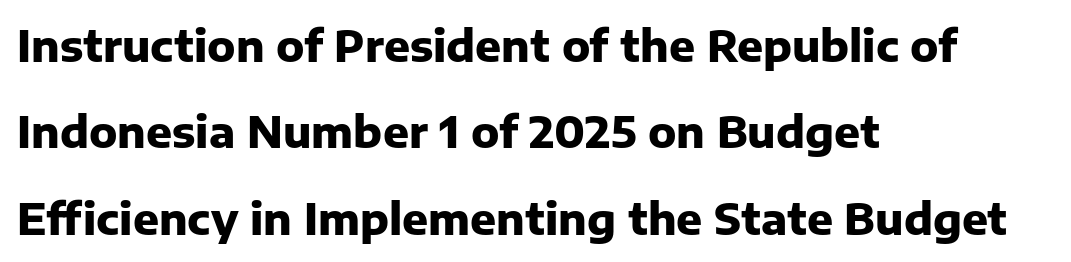
Between one letter and the next there's only the usual sliver of space. The type sits square on the baseline with zero lean. Regarding serifs, this sample does without them. The passage shown is not underscored anywhere. Rows of type keep a wide berth in the vertical direction. Each letter keeps its own natural width here, so spacing adapts to shape.
